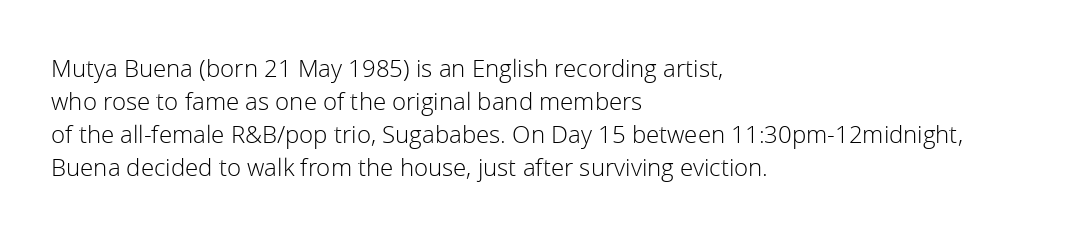
{"italic": "no", "bold": "no", "underline": "no", "align": "left", "line_spacing": "normal", "line_spacing_ratio": 1.37, "letter_spacing": "normal", "letter_spacing_em": 0.0, "glyph_px": 24}
